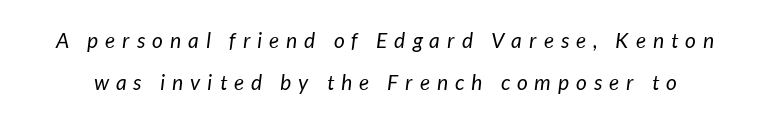
{"bold": "no", "underline": "no", "line_spacing": "loose", "line_spacing_ratio": 1.98, "letter_spacing": "wide", "letter_spacing_em": 0.34, "glyph_px": 21}
